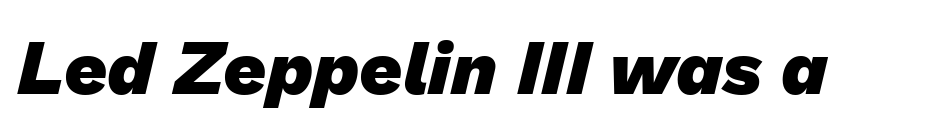
The image shows 75 px heavy sans-serif type; set normal letter spacing, not underlined; low stroke contrast and a medium x-height.
